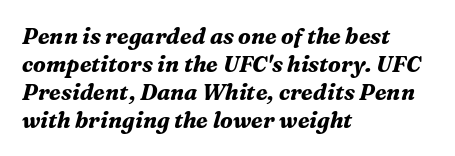
Q: Is the text bold? A: Yes.
Q: Is the text italic (slanted)? A: Yes, it leans right by about 16 degrees.
Q: Is the text underlined? A: No.
Q: How is the paragraph aligned? A: Left-aligned.
Q: Is the spacing between letters normal or unusually wide? A: Normal.
Q: Is the spacing between lines tight, normal or loose? A: Normal.
